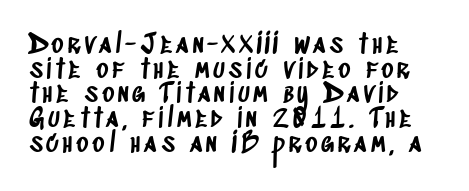
{"underline": "no", "align": "left", "line_spacing": "tight", "line_spacing_ratio": 0.95, "glyph_px": 26}
